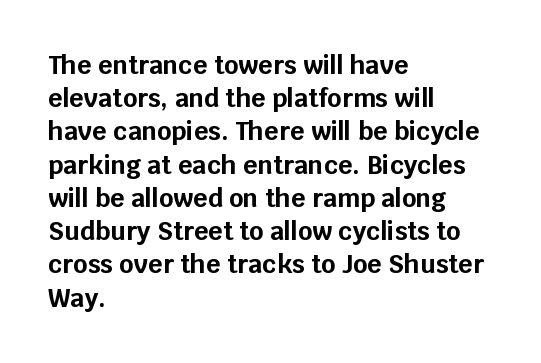
{"italic": "no", "bold": "yes", "underline": "no", "align": "left", "line_spacing": "normal", "line_spacing_ratio": 1.33, "letter_spacing": "normal", "letter_spacing_em": 0.0, "glyph_px": 25}
